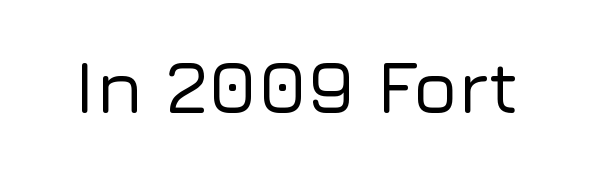
Q: Is the text italic (slanted)? A: No, it is upright.
Q: Is the typeface a serif or a sans-serif typeface? A: Sans-serif.
Q: Is the text underlined? A: No.
Q: Is the spacing between letters normal or unusually wide? A: Normal.
Q: Width (condensed, normal, or wide)? A: Normal.
Q: Stroke contrast? A: Low.
Q: x-height? A: Medium.
Q: Monospaced? A: No.
